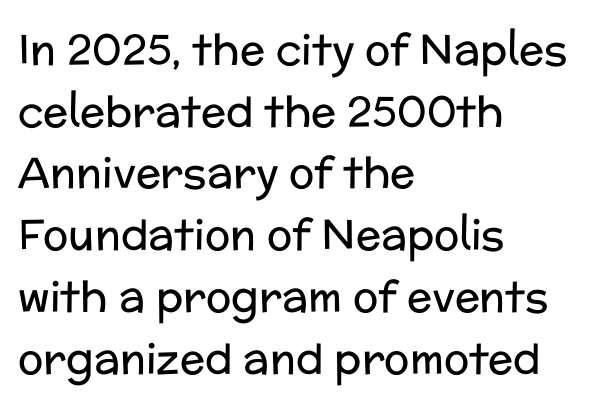
Are there feet on the stems? There aren't — it's a sans. Casual observation: everything's shoved over to the left. A normal amount of white space separates one row of letters from the next. Default kerning and tracking; the words read as compact shapes. A typesetter would mark this as roman, not italic.
